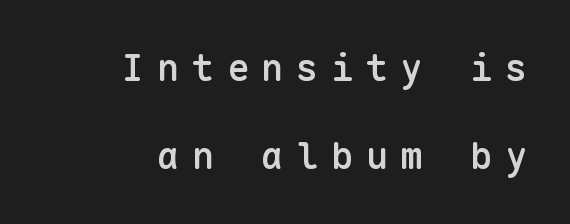
Q: Is the text bold? A: Semi-bold.
Q: Is the text italic (slanted)? A: No, it is upright.
Q: Is the typeface a serif or a sans-serif typeface? A: Sans-serif.
Q: Is the text underlined? A: No.
Q: How is the paragraph aligned? A: Right-aligned.
Q: Is the spacing between letters normal or unusually wide? A: Unusually wide.
Q: Is the spacing between lines tight, normal or loose? A: Loose.
Q: Width (condensed, normal, or wide)? A: Normal.
Q: Stroke contrast? A: Low.
Q: x-height? A: Medium.
Q: Monospaced? A: Yes.
